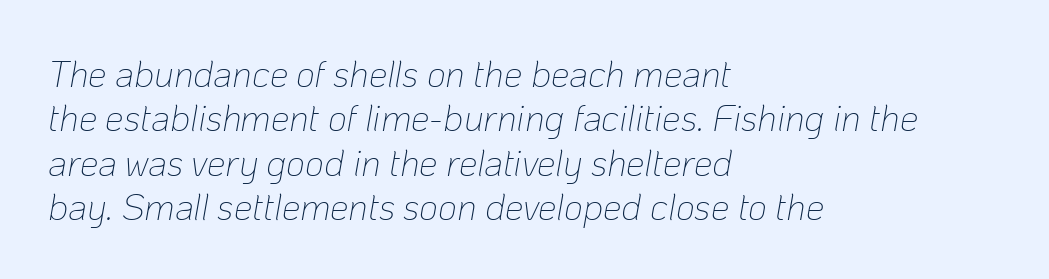
The image shows 37 px thin type, italic (leaning right); set left-aligned, line spacing 1.2x, normal letter spacing, not underlined; low stroke contrast and a medium x-height.
